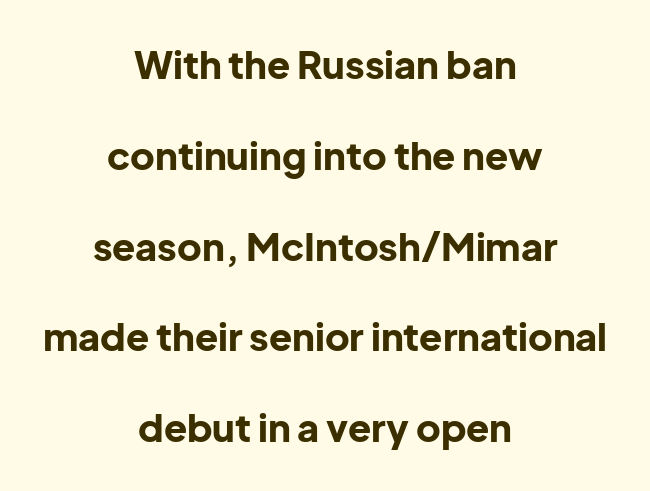
Bold? Absolutely — the strokes are thick and heavy. Observe the ordinary spacing: letters are neighbours, not strangers. Nobody drew a line under any word here. Is this a sans? Yes — the strokes have no serifs. Each new line begins a long way beneath the previous one.
